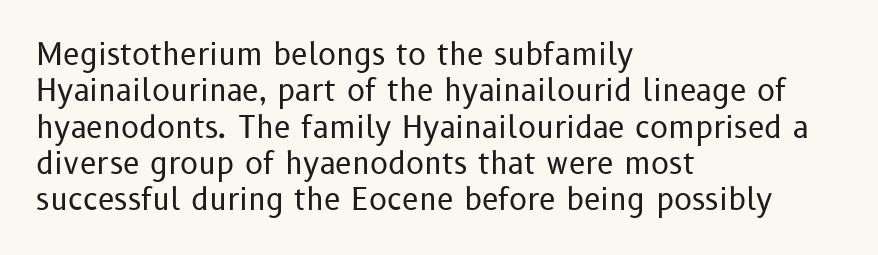
Q: Is the text bold? A: No.
Q: Is the text italic (slanted)? A: No, it is upright.
Q: Is the typeface a serif or a sans-serif typeface? A: Sans-serif.
Q: Is the text underlined? A: No.
Q: How is the paragraph aligned? A: Left-aligned.
Q: Is the spacing between letters normal or unusually wide? A: Normal.
Q: Width (condensed, normal, or wide)? A: Normal.
Q: Stroke contrast? A: Low.
Q: x-height? A: Medium.
Q: Monospaced? A: No.
